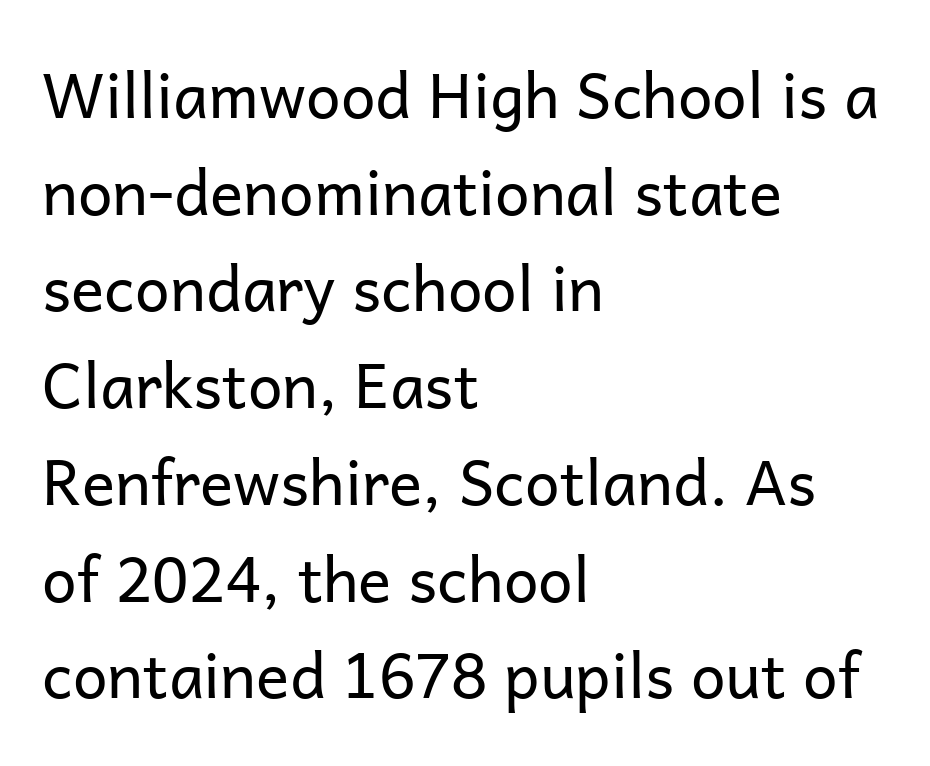
{"serif": "no", "italic": "no", "bold": "no", "weight": "regular", "width": "normal", "stroke_contrast": "low", "x_height": "medium", "monospaced": "no", "underline": "no", "align": "left", "line_spacing": "normal", "line_spacing_ratio": 1.56, "letter_spacing": "normal", "letter_spacing_em": 0.0, "glyph_px": 62}
